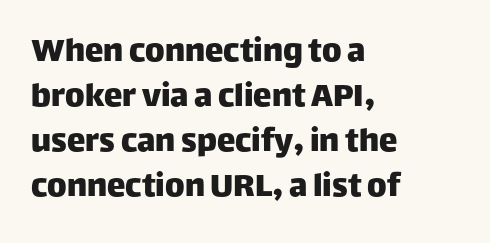
Q: Is the text italic (slanted)? A: No, it is upright.
Q: Is the typeface a serif or a sans-serif typeface? A: Sans-serif.
Q: Is the text underlined? A: No.
Q: How is the paragraph aligned? A: Left-aligned.
Q: Is the spacing between letters normal or unusually wide? A: Normal.
Q: Width (condensed, normal, or wide)? A: Normal.
Q: Stroke contrast? A: Low.
Q: x-height? A: Large.
Q: Monospaced? A: No.
